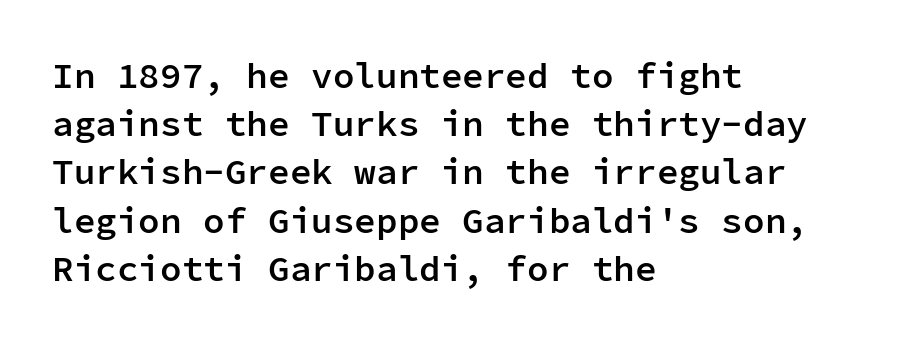
The image shows 36 px semibold sans-serif type, upright, monospaced; set left-aligned, normal line spacing (1.34x), normal letter spacing, not underlined; low stroke contrast and a medium x-height.
